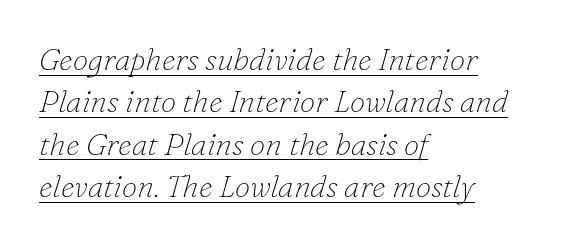
Q: Is the text bold? A: No.
Q: Is the text italic (slanted)? A: Yes, it leans right by about 16 degrees.
Q: Is the typeface a serif or a sans-serif typeface? A: Serif.
Q: Is the text underlined? A: Yes.
Q: How is the paragraph aligned? A: Left-aligned.
Q: Is the spacing between letters normal or unusually wide? A: Normal.
Q: Is the spacing between lines tight, normal or loose? A: Normal.
Q: Width (condensed, normal, or wide)? A: Normal.
Q: Stroke contrast? A: Low.
Q: x-height? A: Small.
Q: Monospaced? A: No.
